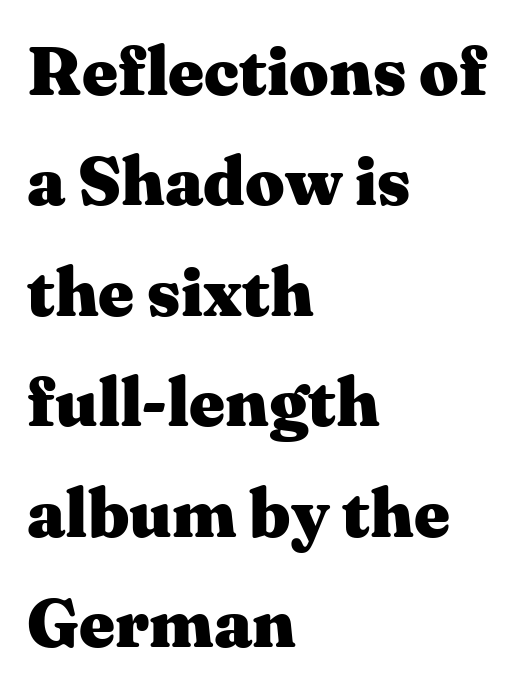
{"serif": "yes", "italic": "no", "bold": "yes", "weight": "heavy", "width": "wide", "stroke_contrast": "medium", "x_height": "medium", "monospaced": "no", "underline": "no", "align": "left", "line_spacing": "normal", "line_spacing_ratio": 1.6, "letter_spacing": "normal", "letter_spacing_em": 0.0, "glyph_px": 69}
